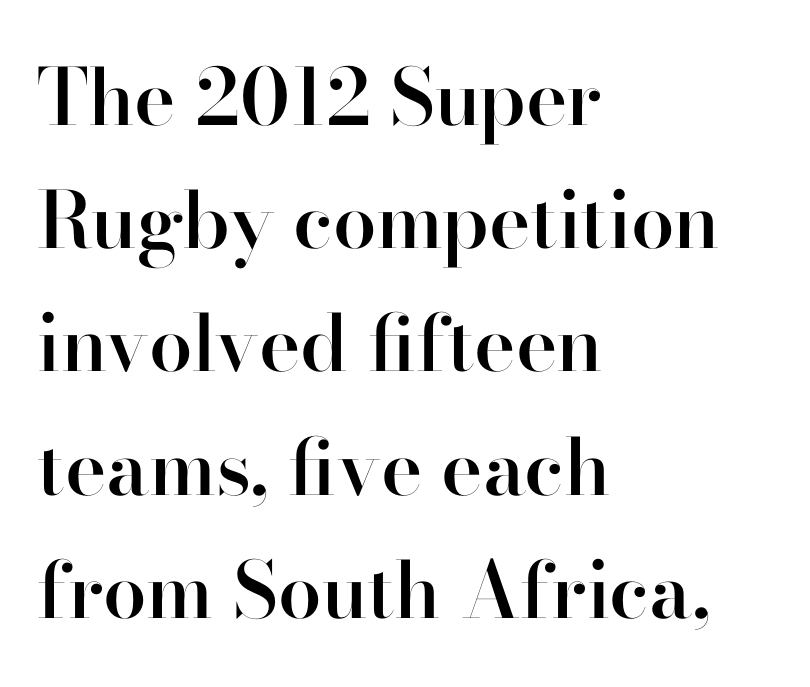
The image shows 78 px semibold serif type, upright; set left-aligned, normal line spacing (1.58x), normal letter spacing, not underlined; high stroke contrast and a small x-height.
